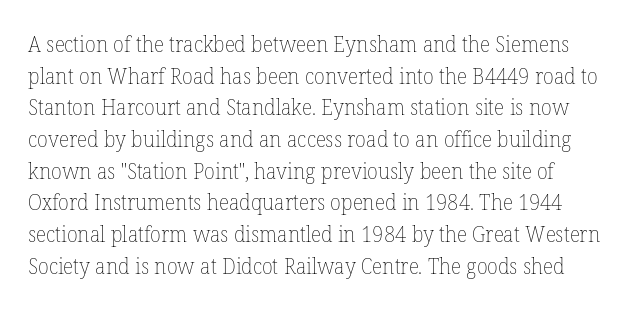
{"italic": "no", "bold": "no", "underline": "no", "line_spacing": "normal", "line_spacing_ratio": 1.44, "letter_spacing": "normal", "letter_spacing_em": 0.0, "glyph_px": 22}
